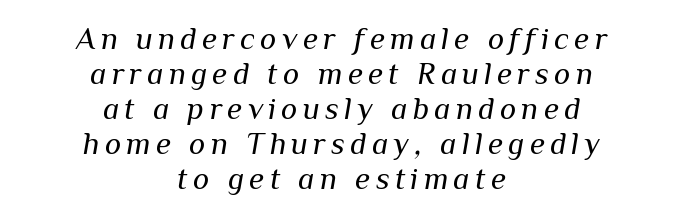
{"italic": "yes", "lean": "right", "slant_degrees": 10, "bold": "no", "weight": "regular", "width": "normal", "stroke_contrast": "medium", "x_height": "medium", "monospaced": "no", "underline": "no", "align": "center", "line_spacing": "tight", "line_spacing_ratio": 1.13, "glyph_px": 31}
